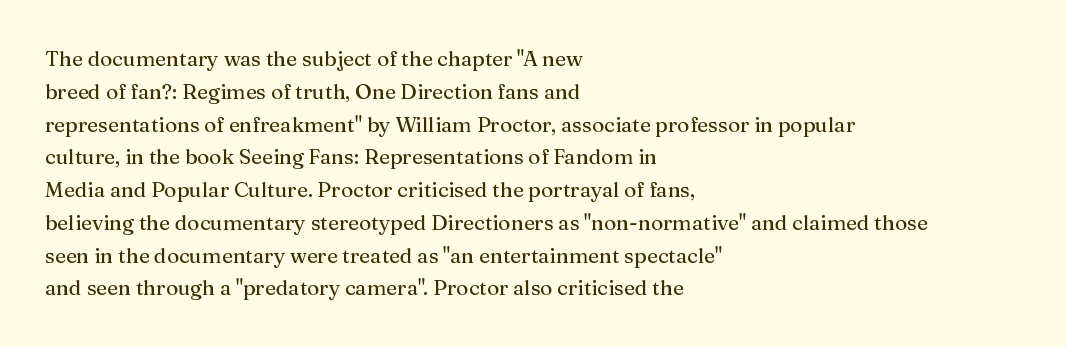
Q: Is the text italic (slanted)? A: No, it is upright.
Q: Is the text underlined? A: No.
Q: How is the paragraph aligned? A: Left-aligned.
Q: Is the spacing between letters normal or unusually wide? A: Normal.
Q: Is the spacing between lines tight, normal or loose? A: Normal.
